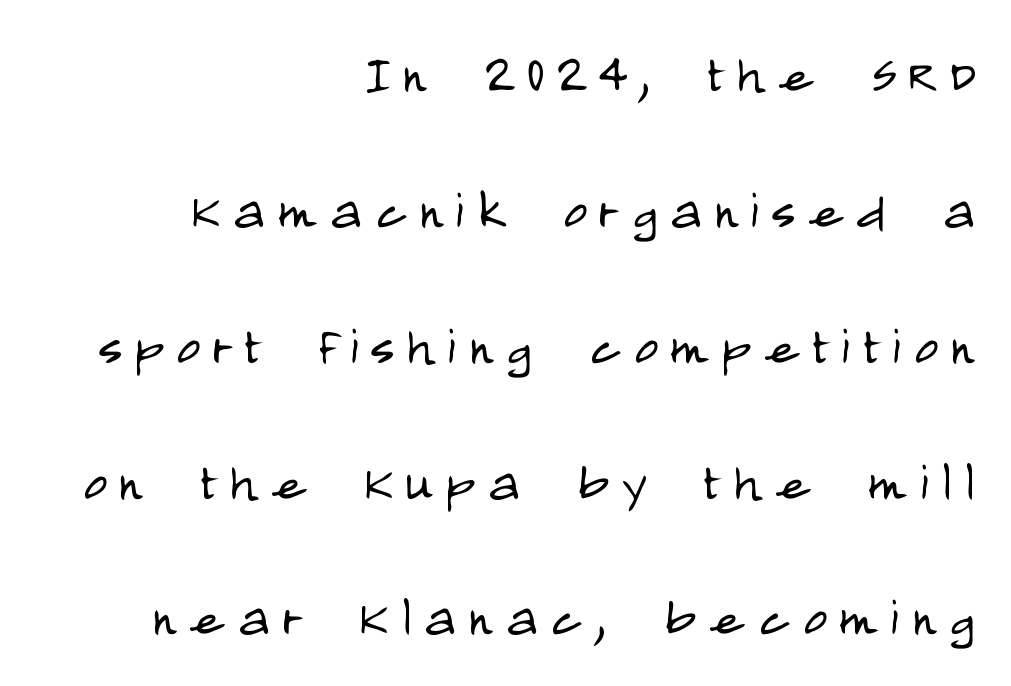
{"serif": "no", "italic": "no", "bold": "no", "weight": "light", "width": "condensed", "stroke_contrast": "low", "x_height": "large", "monospaced": "no", "underline": "no", "align": "right", "line_spacing": "loose", "line_spacing_ratio": 2.09, "glyph_px": 65}
